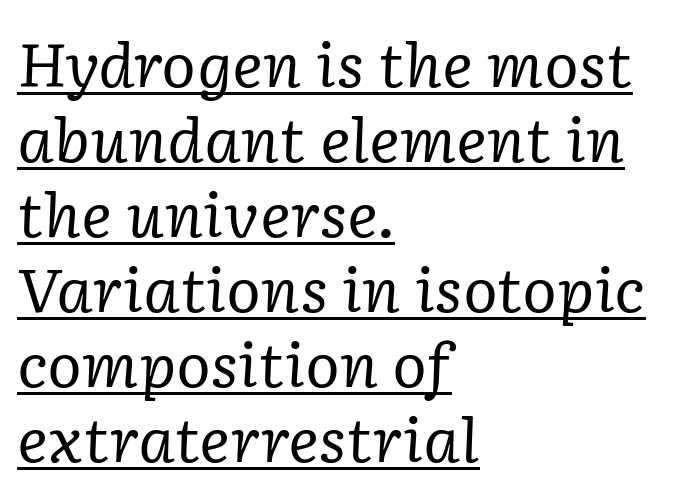
The image shows 59 px regular-weight serif type, italic (leaning right); set left-aligned, normal line spacing (1.27x), normal letter spacing, underlined; low stroke contrast and a medium x-height.
